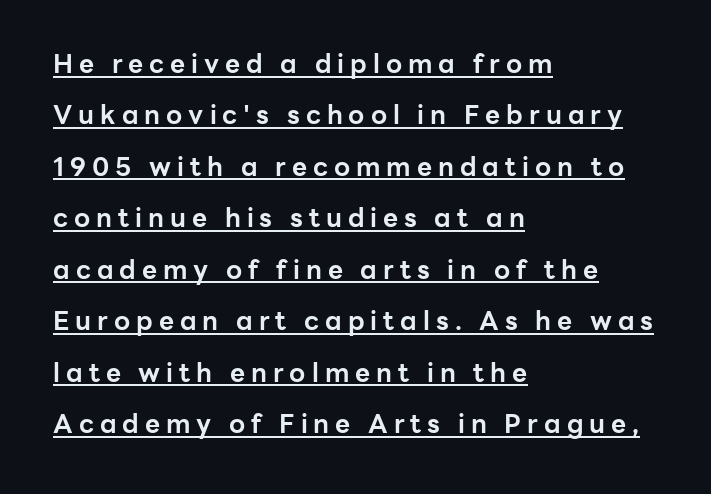
{"italic": "no", "bold": "yes", "underline": "yes", "align": "left", "line_spacing": "loose", "line_spacing_ratio": 1.98, "letter_spacing": "wide", "letter_spacing_em": 0.23, "glyph_px": 26}
